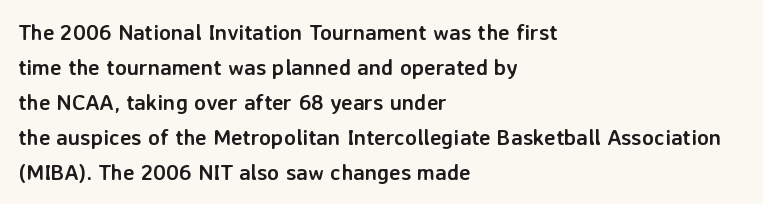
Horizontal bands of white between lines are of average thickness. The rendering keeps characters at their native spacing. Line beginnings align vertically; line endings do not. The font is running at its bold setting. No italicization has been applied; the sample stays upright.
